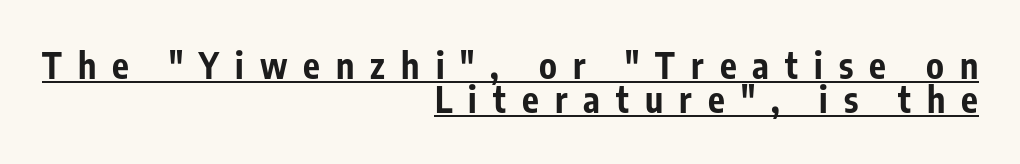
{"serif": "no", "italic": "no", "bold": "yes", "weight": "bold", "width": "condensed", "stroke_contrast": "low", "x_height": "medium", "monospaced": "no", "underline": "yes", "align": "right", "line_spacing": "tight", "line_spacing_ratio": 0.98, "letter_spacing": "wide", "letter_spacing_em": 0.46, "glyph_px": 35}
